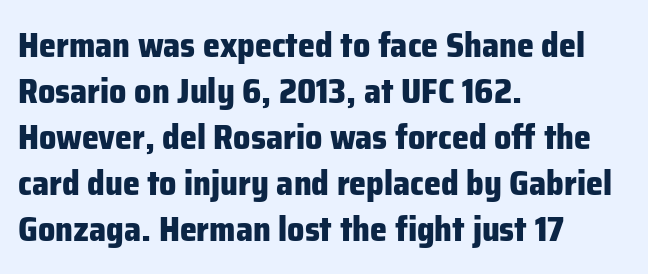
These lines are set flush left with a ragged right edge. The passage shown stacks its lines at a standard gap. Compared with an ordinary text face, these strokes are far heavier — a full bold. Underline: absent.
